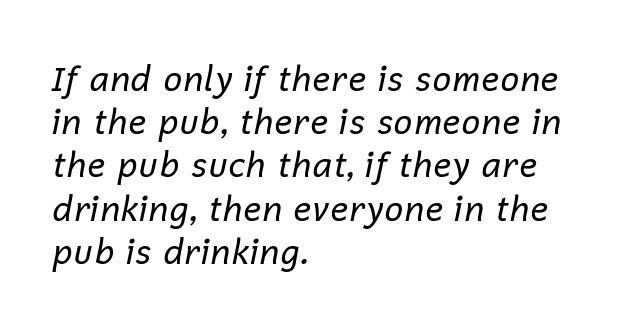
The image shows 34 px regular-weight type, italic (leaning right); set left-aligned, normal line spacing (1.27x), normal letter spacing, not underlined; low stroke contrast and a medium x-height.
